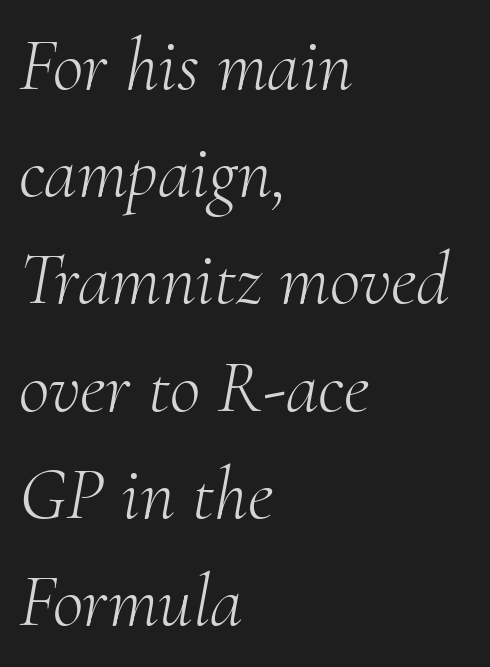
{"serif": "yes", "italic": "yes", "lean": "right", "slant_degrees": 10, "bold": "no", "weight": "light", "width": "normal", "stroke_contrast": "medium", "x_height": "small", "monospaced": "no", "underline": "no", "align": "left", "line_spacing": "normal", "line_spacing_ratio": 1.43, "letter_spacing": "normal", "letter_spacing_em": 0.0, "glyph_px": 75}
